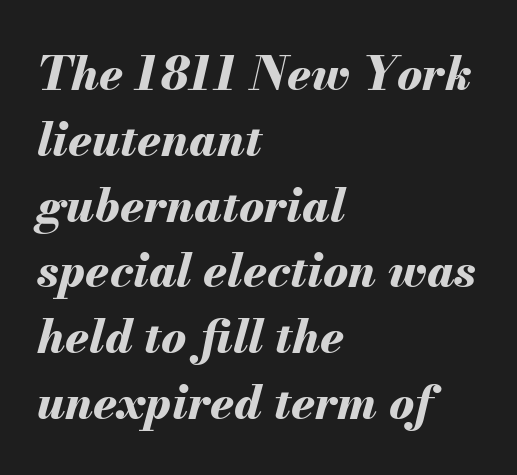
The rows are spaced the way most documents space them. There is no visible air inserted between adjacent glyphs. Honestly, there is no underline to notice here at all. Looking at the ascenders, they clearly lean. I'd describe the lettering as bold — thick and assertive. The rag falls on the right side of this text block.
